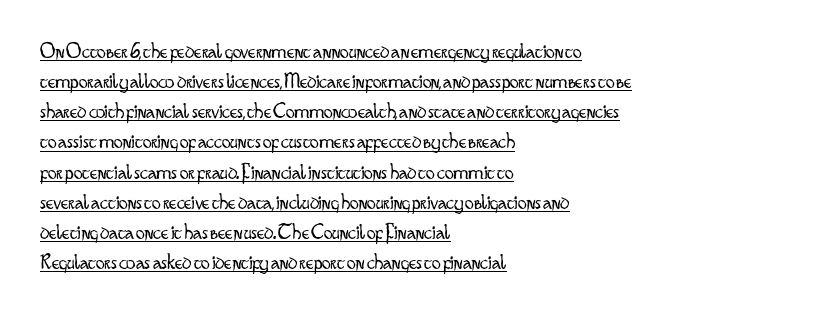
Stroke thickness stays within the range of a standard reading face or lighter. Words appear dense and cohesive because spacing is normal. Every word sits above its own underline. Normally led — the rows are evenly, conventionally spaced. The rendering anchors every line to the left-hand side.
